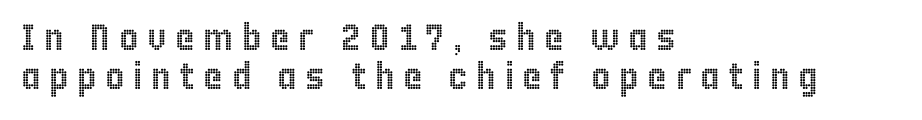
Horizontally, the lines are justified to the leading edge only. This is the regular roman posture of the typeface. You could not count columns in this text — the font is proportionally spaced. The block of text is dense from top to bottom, with scant space between rows. These lines have a slow, spaced-out rhythm from letter to letter. The baseline area is clear.
